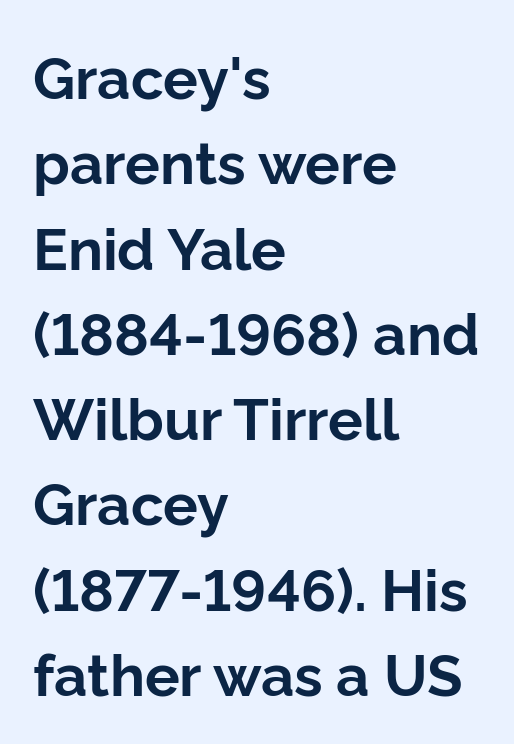
The image shows 58 px bold sans-serif type, upright; set left-aligned, normal line spacing (1.47x), normal letter spacing, not underlined; low stroke contrast and a medium x-height.
